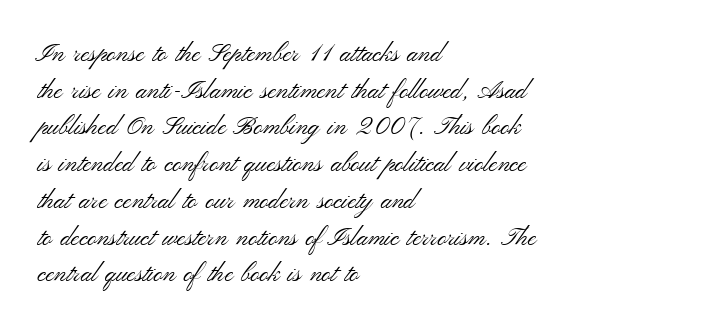
Weight: in the light-to-regular range. In CSS terms this would be text-align: left. Each new line begins a customary step beneath the previous one. Characters follow at the spacing the type designer built in.
